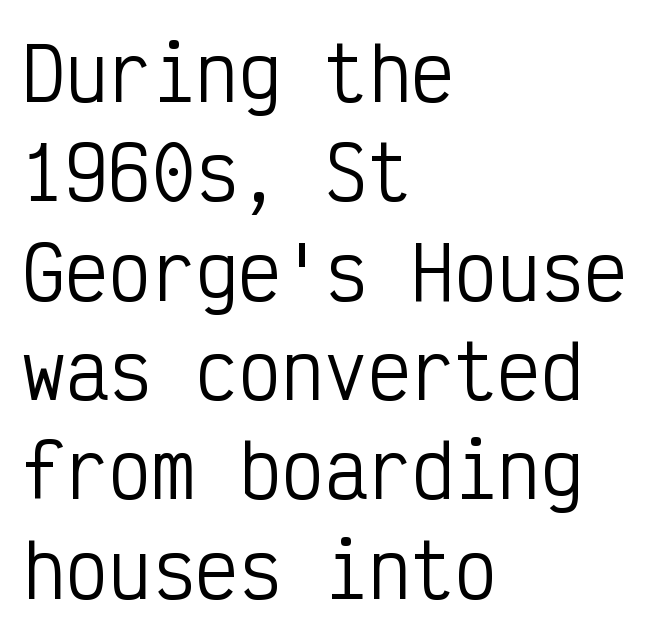
Short note: letters normally spaced. Ascenders rise straight up at ninety degrees. Summary of vertical rhythm: regular, with standard interline spacing. Grotesque or geometric, the face here clearly has no serifs. Each row of text sits above clean, open space.
